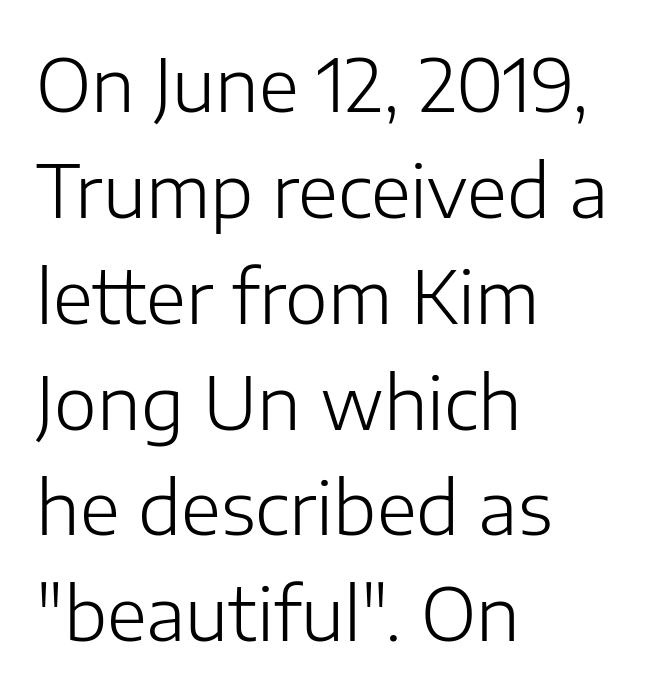
The image shows 73 px light sans-serif type, upright; set left-aligned, normal line spacing (1.45x), normal letter spacing, not underlined; low stroke contrast and a medium x-height.
